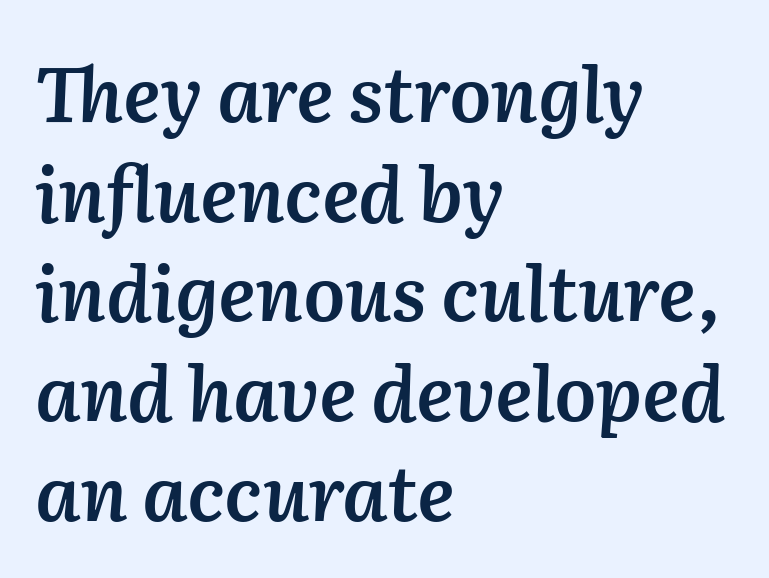
Leftover space on each line is placed entirely after the last word. Inter-character spacing is left at the font's built-in metrics. Evenly set lines give the paragraph a standard silhouette. The text carries the slant typical of an italic or oblique font.
